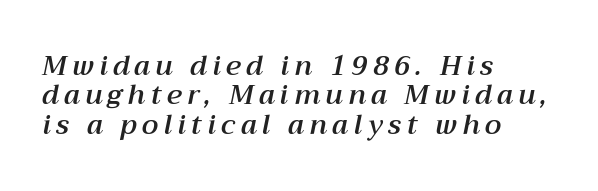
The image shows 27 px text type, italic (leaning right); set left-aligned, tight line spacing (1.09x), unusually wide letter spacing (+0.2 em), not underlined.
